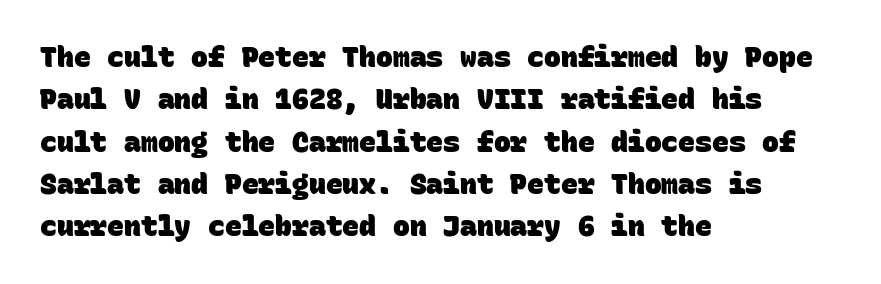
Serifs: no, the terminals of the letterforms are clean. The line texture is even and compact thanks to regular tracking. This sample keeps an unexceptional amount of space between lines. Is this a fixed-width face? Yes — each glyph sits in an identical cell.
